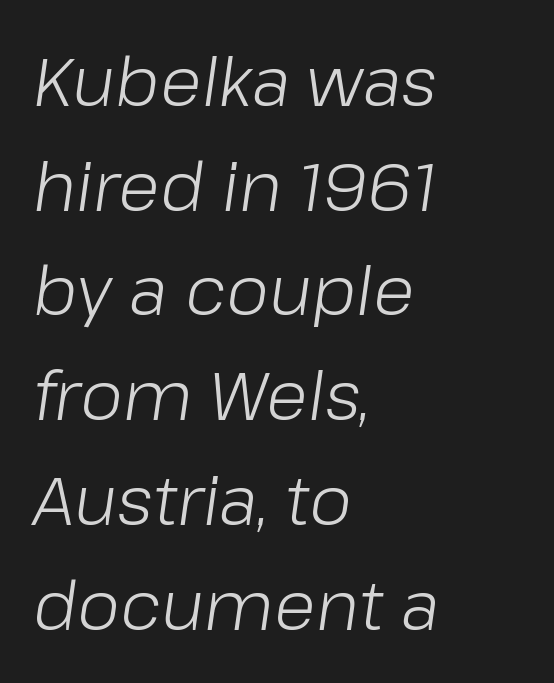
There's an unmistakable incline to the writing here. Compared with a typical body face, this is equally light or lighter still. Successive baselines arrive at the customary interval. The passage shown is typed in a proportional face where columns would drift. Type without underlining.
